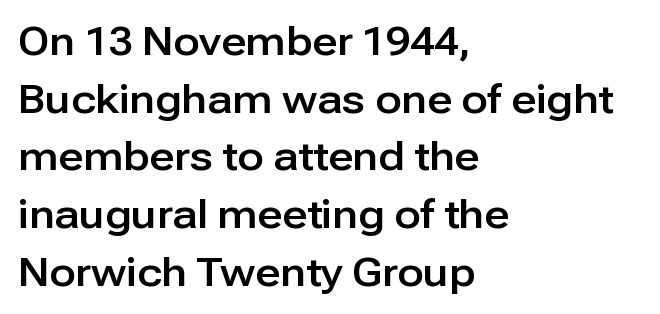
Glyph-to-glyph distance matches everyday printed text. Upright lettering throughout. Vertically, the passage feels balanced, rows spaced as you'd expect. Quick note: underline off. These lines are rendered in a variable-pitch font.
